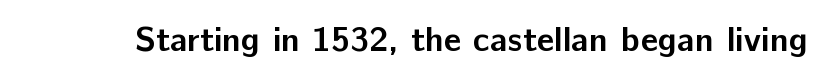
The image shows 35 px semibold sans-serif type, upright; set normal letter spacing, not underlined; low stroke contrast and a medium x-height.
